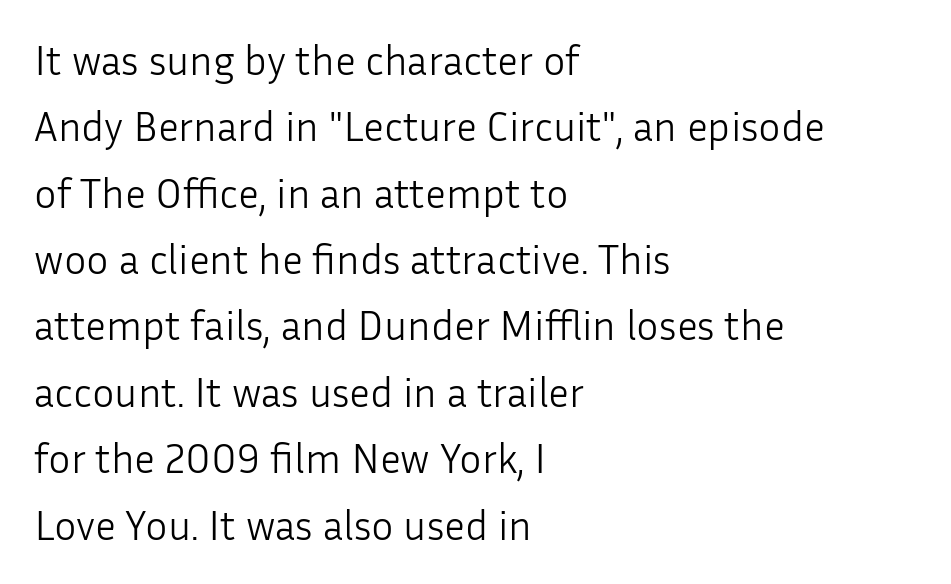
{"serif": "no", "italic": "no", "bold": "no", "weight": "light", "width": "normal", "stroke_contrast": "low", "x_height": "medium", "monospaced": "no", "underline": "no", "align": "left", "line_spacing": "normal", "line_spacing_ratio": 1.58, "letter_spacing": "normal", "letter_spacing_em": 0.0, "glyph_px": 42}
